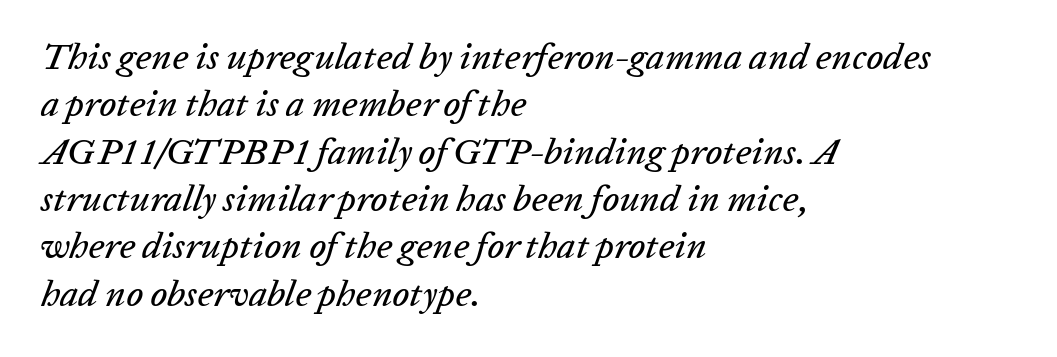
Q: Is the text italic (slanted)? A: Yes, it leans right by about 20 degrees.
Q: Is the text underlined? A: No.
Q: How is the paragraph aligned? A: Left-aligned.
Q: Is the spacing between letters normal or unusually wide? A: Normal.
Q: Is the spacing between lines tight, normal or loose? A: Normal.
Q: Width (condensed, normal, or wide)? A: Normal.
Q: Stroke contrast? A: Low.
Q: x-height? A: Medium.
Q: Monospaced? A: No.
